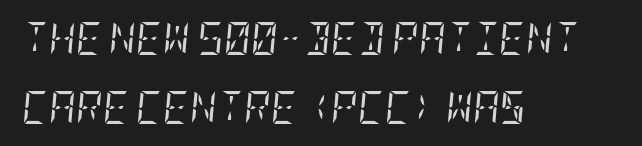
The image shows 33 px regular-weight, condensed serif type, italic (leaning right); set left-aligned, loose line spacing (2.08x), normal letter spacing, not underlined; low stroke contrast and a large x-height.
